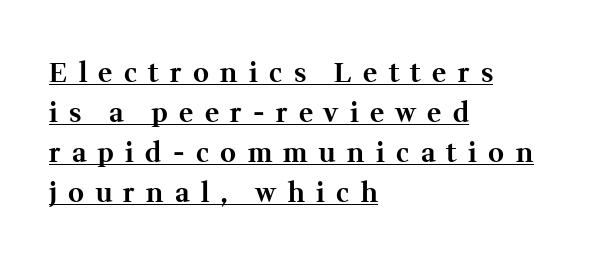
Q: Is the text bold? A: Yes.
Q: Is the text italic (slanted)? A: No, it is upright.
Q: Is the text underlined? A: Yes.
Q: How is the paragraph aligned? A: Left-aligned.
Q: Is the spacing between letters normal or unusually wide? A: Unusually wide.
Q: Is the spacing between lines tight, normal or loose? A: Normal.
